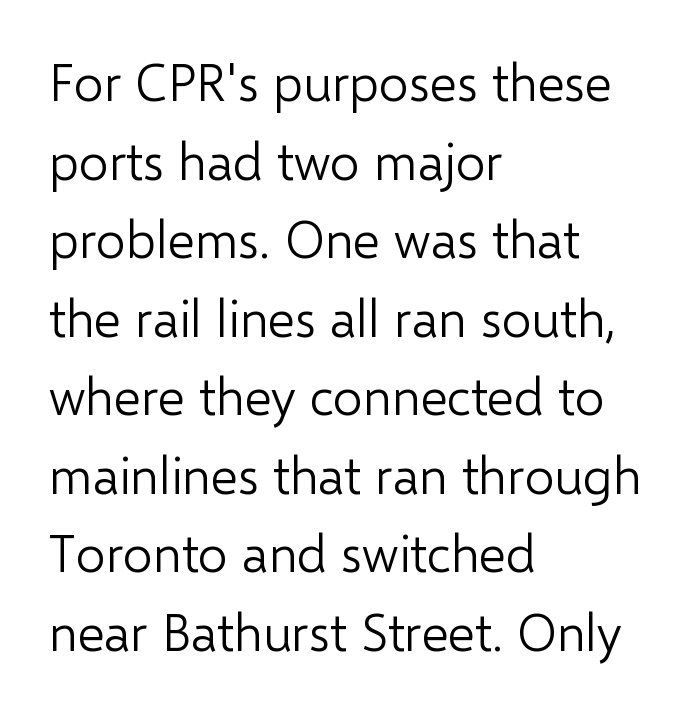
The text block is weighted toward the left margin, trailing off unevenly rightward. Type style note: lacks serifs. Is the letter spacing exaggerated? No — it looks like the ordinary default. It's the straight-up-and-down kind of type. What's the leading like? Ordinary, nothing unusual.
